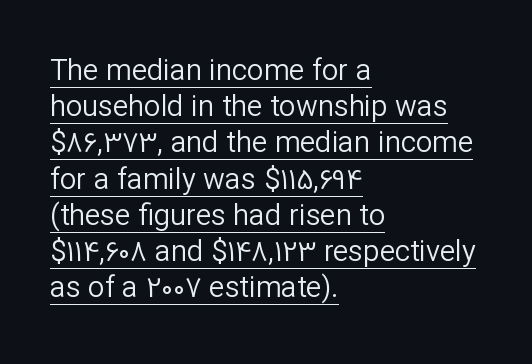
The letters sit at their default tracking, neither squeezed nor spread. Summary of vertical rhythm: regular, with standard interline spacing. All the whitespace from short lines collects on the right. The axis of the letterforms is exactly vertical. Emphasis is given by a line drawn under the lettering. Stems and bowls with no extra thickness — not bold.
